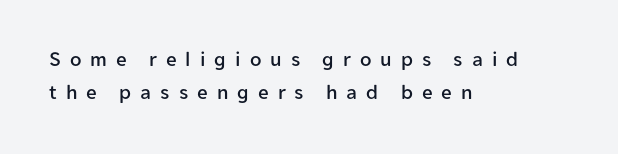
{"italic": "no", "underline": "no", "align": "left", "line_spacing": "normal", "line_spacing_ratio": 1.57, "letter_spacing": "wide", "letter_spacing_em": 0.43, "glyph_px": 21}
